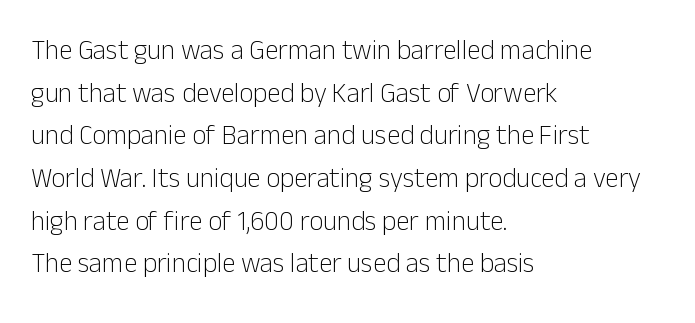
Q: Is the text bold? A: No.
Q: Is the text italic (slanted)? A: No, it is upright.
Q: Is the text underlined? A: No.
Q: How is the paragraph aligned? A: Left-aligned.
Q: Is the spacing between letters normal or unusually wide? A: Normal.
Q: Is the spacing between lines tight, normal or loose? A: Normal.
